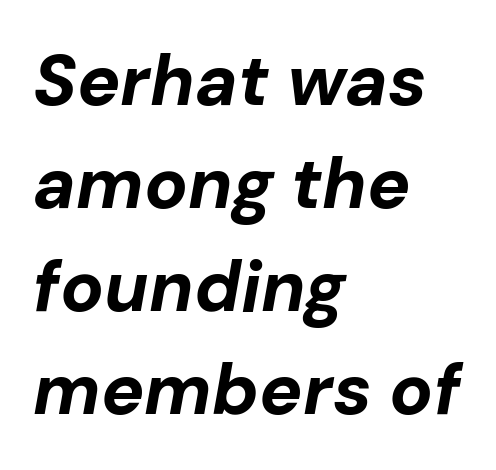
The image shows 72 px bold type, italic (leaning right); set left-aligned, normal line spacing (1.43x), normal letter spacing, not underlined; low stroke contrast and a medium x-height.
